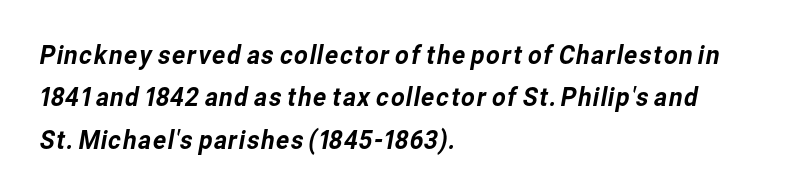
The image shows 27 px text type; set left-aligned, normal line spacing (1.57x), normal letter spacing, not underlined.
